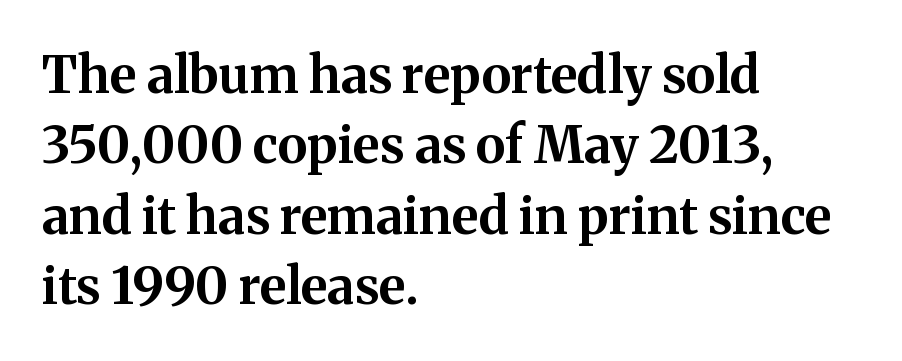
Q: Is the text bold? A: Yes.
Q: Is the text italic (slanted)? A: No, it is upright.
Q: Is the typeface a serif or a sans-serif typeface? A: Serif.
Q: Is the text underlined? A: No.
Q: How is the paragraph aligned? A: Left-aligned.
Q: Is the spacing between letters normal or unusually wide? A: Normal.
Q: Is the spacing between lines tight, normal or loose? A: Normal.
Q: Width (condensed, normal, or wide)? A: Normal.
Q: Stroke contrast? A: Medium.
Q: x-height? A: Medium.
Q: Monospaced? A: No.
